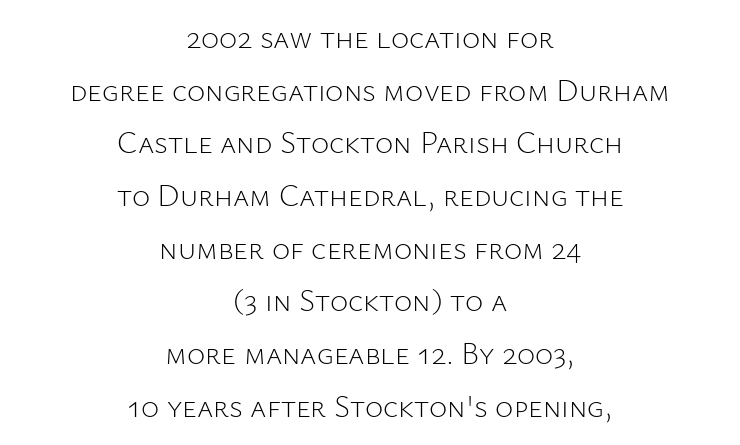
Evenly set lines give the paragraph a standard silhouette. The compositor balanced each line on the midline. The horizontal fit of the characters is conventional and even. Does the lettering tilt? It doesn't — this is upright. Stroke thickness stays within the range of a standard reading face or lighter. Unlike a traditional serif, this face leaves its strokes unadorned.
